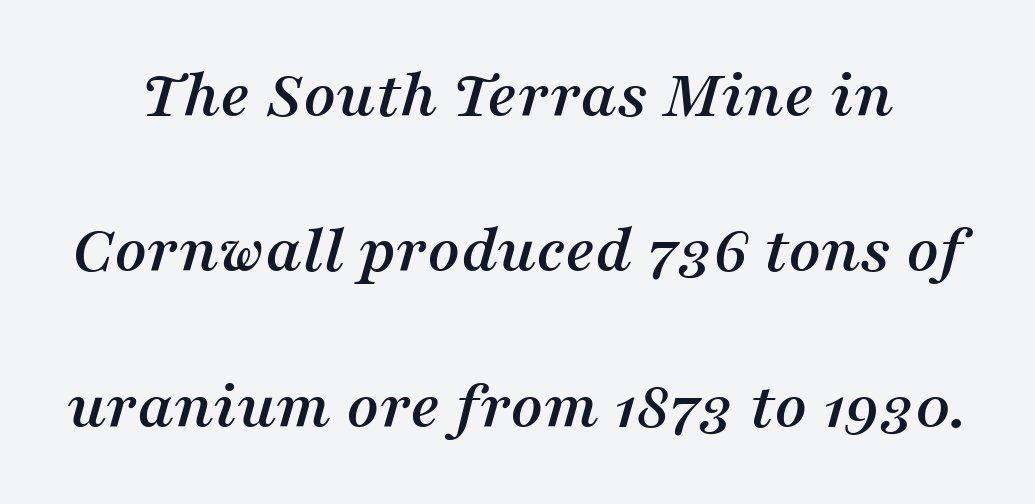
{"serif": "yes", "italic": "yes", "lean": "right", "slant_degrees": 16, "width": "normal", "stroke_contrast": "medium", "x_height": "medium", "monospaced": "no", "underline": "no", "line_spacing": "loose", "line_spacing_ratio": 2.22, "letter_spacing": "normal", "letter_spacing_em": 0.0, "glyph_px": 70}
